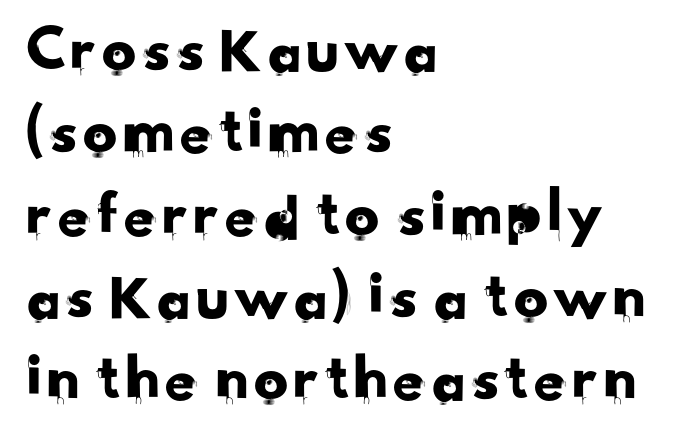
{"serif": "no", "width": "normal", "stroke_contrast": "low", "x_height": "small", "monospaced": "no", "underline": "no", "align": "left", "line_spacing_ratio": 1.21, "letter_spacing": "normal", "letter_spacing_em": 0.0, "glyph_px": 68}
